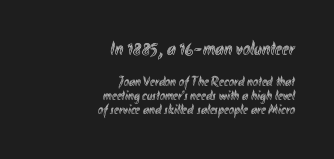
Q: Is the text italic (slanted)? A: Yes.
Q: Is the text underlined? A: No.
Q: How is the paragraph aligned? A: Right-aligned.
Q: Is the spacing between letters normal or unusually wide? A: Normal.
Q: Is the spacing between lines tight, normal or loose? A: Tight.
Q: Which block of text is set in a larger size, the first (top) or the second (bottom)? A: The first (top) one.
